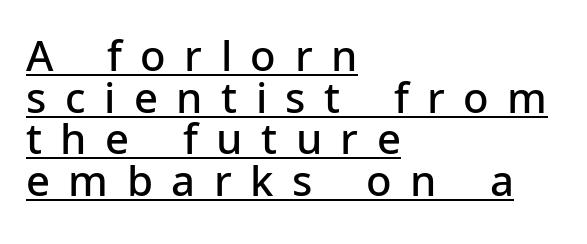
The image shows 42 px semibold sans-serif type, upright; set left-aligned, tight line spacing (0.99x), unusually wide letter spacing (+0.44 em), underlined; low stroke contrast and a medium x-height.
